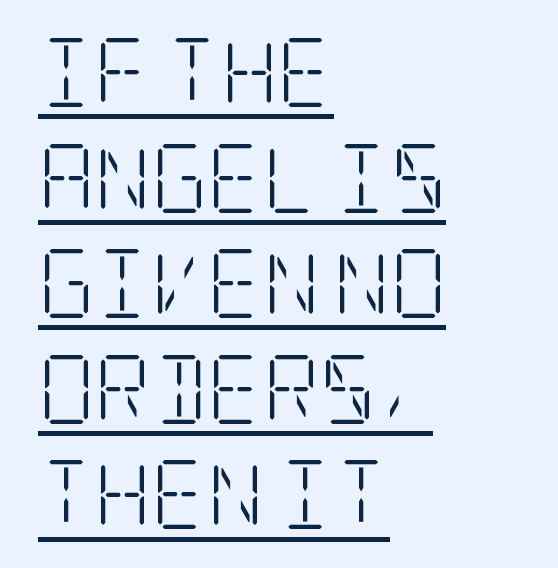
The image shows 69 px light, condensed serif type, upright; set left-aligned, normal line spacing (1.53x), normal letter spacing, underlined; low stroke contrast and a large x-height.
